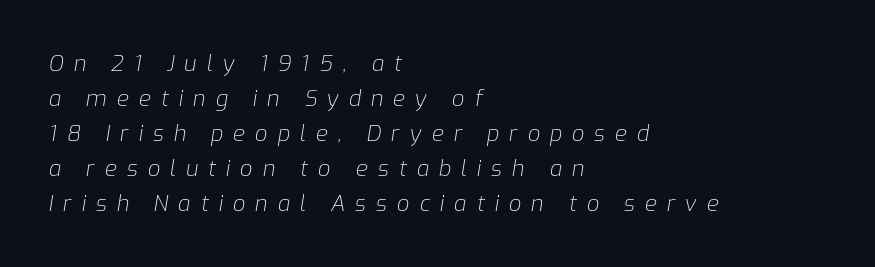
{"italic": "yes", "lean": "right", "slant_degrees": 9, "bold": "no", "underline": "no", "align": "left", "line_spacing": "normal", "line_spacing_ratio": 1.59, "letter_spacing": "wide", "letter_spacing_em": 0.45, "glyph_px": 22}
